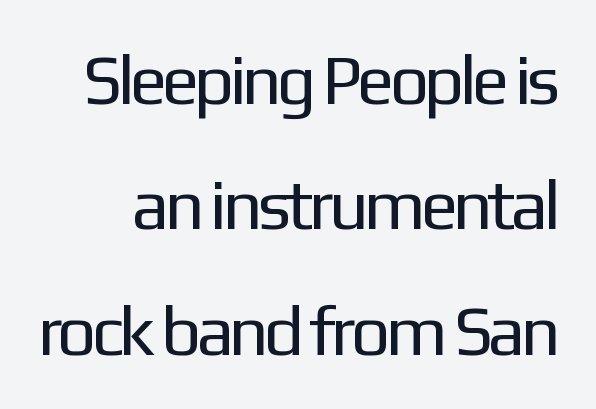
Q: Is the text bold? A: No.
Q: Is the text italic (slanted)? A: No, it is upright.
Q: Is the typeface a serif or a sans-serif typeface? A: Sans-serif.
Q: Is the text underlined? A: No.
Q: Is the spacing between letters normal or unusually wide? A: Normal.
Q: Width (condensed, normal, or wide)? A: Normal.
Q: Stroke contrast? A: Low.
Q: x-height? A: Medium.
Q: Monospaced? A: No.
